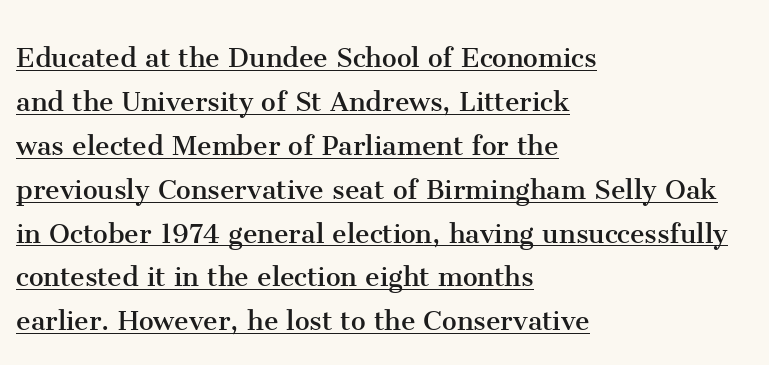
Q: Is the text bold? A: No.
Q: Is the text italic (slanted)? A: No, it is upright.
Q: Is the typeface a serif or a sans-serif typeface? A: Serif.
Q: Is the text underlined? A: Yes.
Q: How is the paragraph aligned? A: Left-aligned.
Q: Is the spacing between letters normal or unusually wide? A: Normal.
Q: Is the spacing between lines tight, normal or loose? A: Normal.
Q: Width (condensed, normal, or wide)? A: Normal.
Q: Stroke contrast? A: Medium.
Q: x-height? A: Medium.
Q: Monospaced? A: No.
